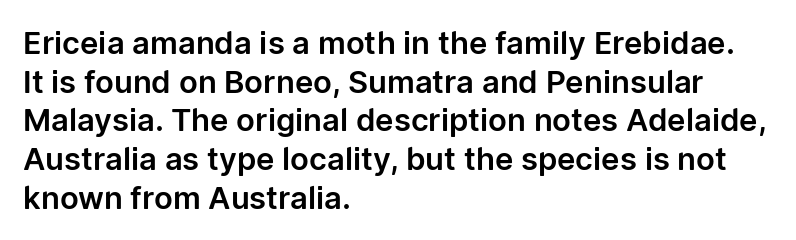
The image shows 31 px sans-serif type, upright; set left-aligned, normal line spacing (1.25x), normal letter spacing, not underlined; low stroke contrast and a medium x-height.
